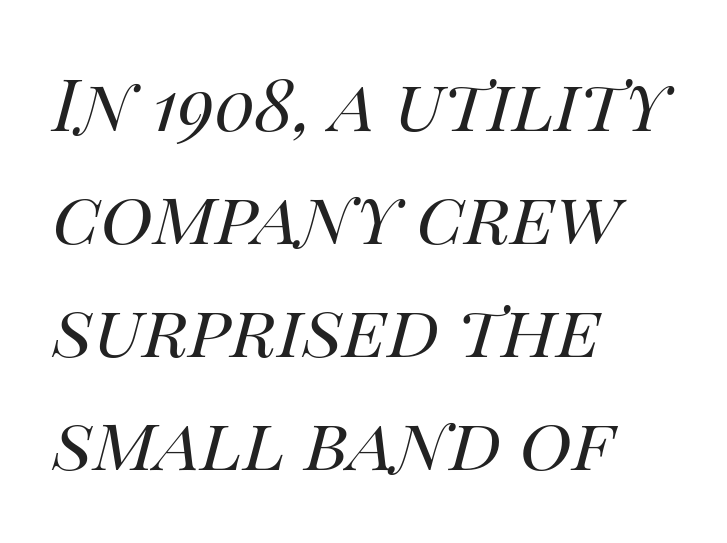
Here the glyphs are tracked normally, forming tight word shapes. Decoration check: the copy has no underline. The designer left line spacing at the default. The font sits on the lighter half of the weight spectrum, regular included.
